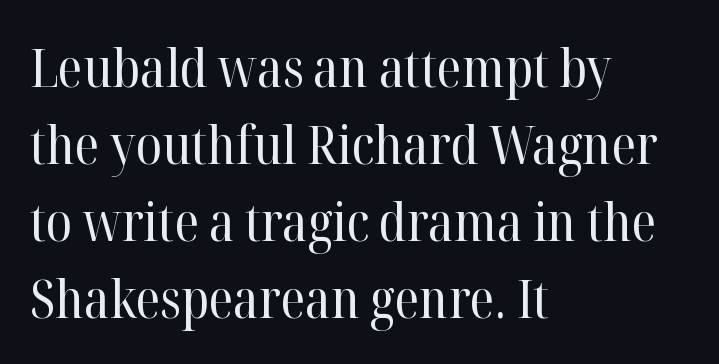
The image shows 53 px regular-weight serif type, upright; set left-aligned, normal line spacing (1.45x), normal letter spacing, not underlined; high stroke contrast and a medium x-height.
